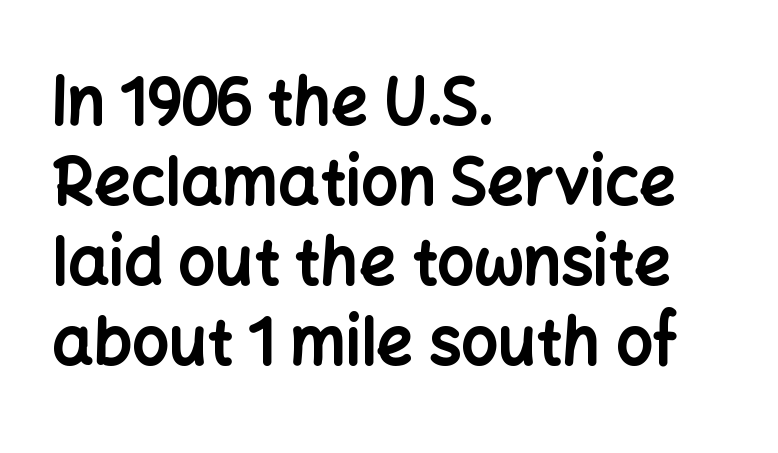
Q: Is the text bold? A: Yes.
Q: Is the text italic (slanted)? A: No, it is upright.
Q: Is the typeface a serif or a sans-serif typeface? A: Sans-serif.
Q: Is the text underlined? A: No.
Q: How is the paragraph aligned? A: Left-aligned.
Q: Is the spacing between letters normal or unusually wide? A: Normal.
Q: Width (condensed, normal, or wide)? A: Normal.
Q: Stroke contrast? A: Low.
Q: x-height? A: Medium.
Q: Monospaced? A: No.
